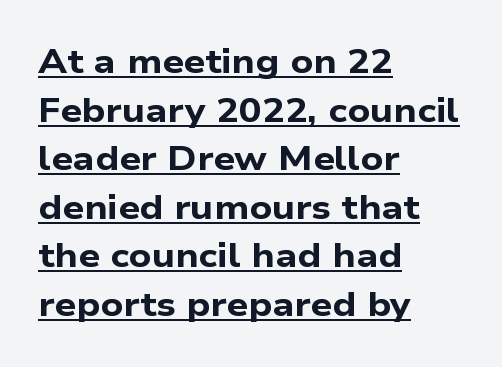
Q: Is the text bold? A: Yes.
Q: Is the typeface a serif or a sans-serif typeface? A: Sans-serif.
Q: Is the text underlined? A: Yes.
Q: How is the paragraph aligned? A: Left-aligned.
Q: Is the spacing between letters normal or unusually wide? A: Normal.
Q: Is the spacing between lines tight, normal or loose? A: Normal.
Q: Width (condensed, normal, or wide)? A: Wide.
Q: Stroke contrast? A: Low.
Q: x-height? A: Medium.
Q: Monospaced? A: No.
